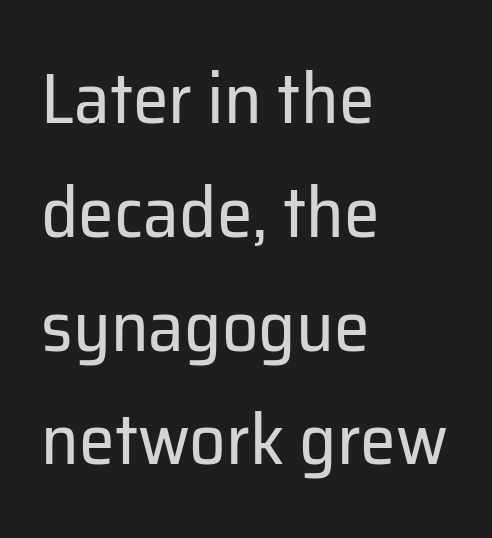
The image shows 72 px regular-weight sans-serif type, upright; set left-aligned, normal line spacing (1.58x), normal letter spacing, not underlined; low stroke contrast and a medium x-height.
